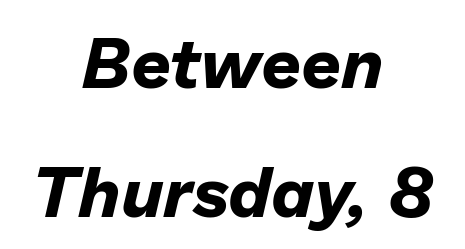
The image shows 70 px bold type, italic (leaning right); set centered, line spacing 1.84x, normal letter spacing, not underlined; low stroke contrast and a medium x-height.
